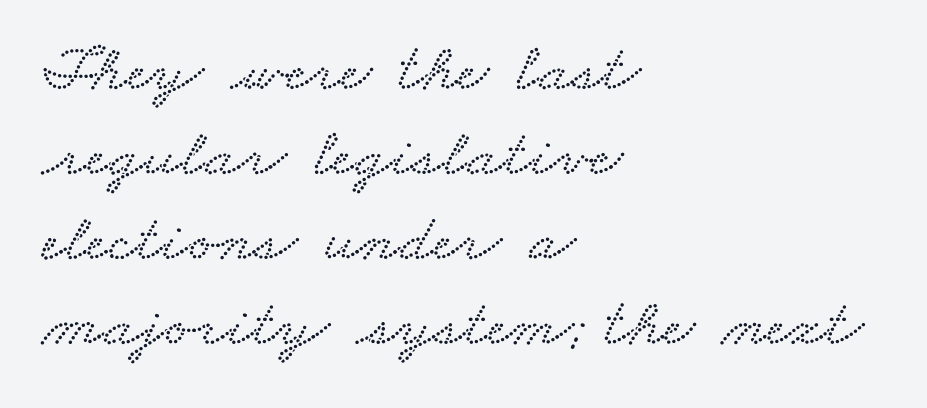
Q: Is the text underlined? A: No.
Q: How is the paragraph aligned? A: Left-aligned.
Q: Is the spacing between letters normal or unusually wide? A: Normal.
Q: Is the spacing between lines tight, normal or loose? A: Normal.
Q: Width (condensed, normal, or wide)? A: Wide.
Q: Stroke contrast? A: Low.
Q: x-height? A: Small.
Q: Monospaced? A: No.
